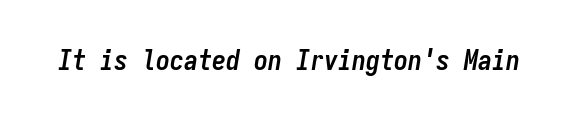
{"italic": "yes", "lean": "right", "slant_degrees": 9, "bold": "yes", "weight": "semibold", "width": "condensed", "stroke_contrast": "low", "x_height": "medium", "monospaced": "yes", "underline": "no", "letter_spacing": "normal", "letter_spacing_em": 0.0, "glyph_px": 28}
